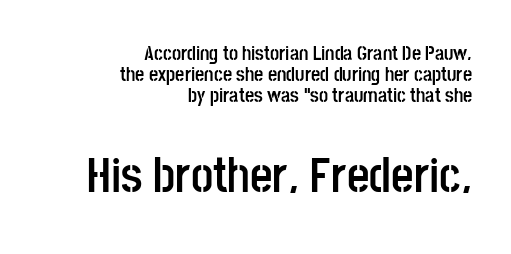
{"serif": "no", "italic": "no", "bold": "yes", "weight": "semibold", "width": "condensed", "stroke_contrast": "low", "x_height": "large", "monospaced": "no", "underline": "no", "align": "right", "line_spacing": "tight", "line_spacing_ratio": 1.04, "letter_spacing": "normal", "letter_spacing_em": 0.0, "larger_block": "second", "size_ratio": 2.45, "glyph_px": 49}
